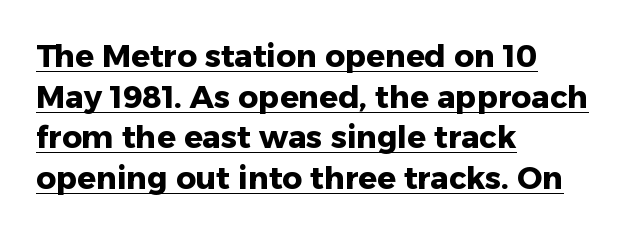
The image shows 31 px heavy sans-serif type, upright; set left-aligned, normal line spacing (1.31x), normal letter spacing, underlined; low stroke contrast and a medium x-height.
